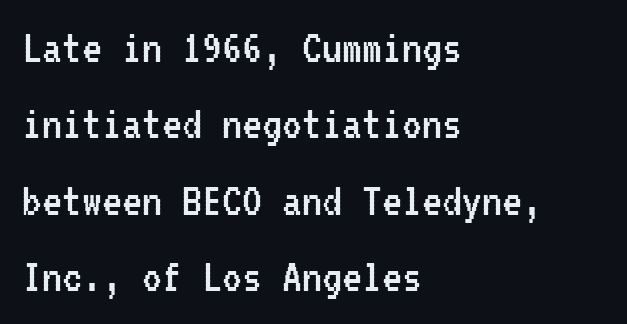
The image shows 50 px regular-weight, condensed sans-serif type, upright, monospaced; set left-aligned, normal line spacing (1.53x), normal letter spacing, not underlined; low stroke contrast and a medium x-height.
